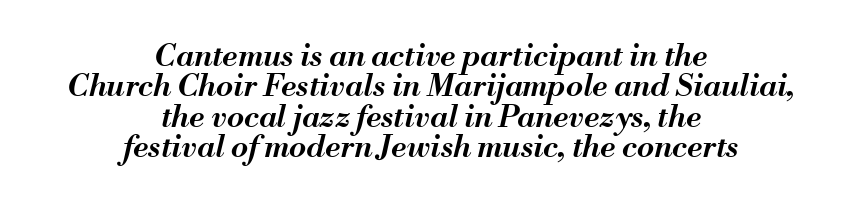
Q: Is the text bold? A: Semi-bold.
Q: Is the text italic (slanted)? A: Yes, it leans right by about 13 degrees.
Q: Is the text underlined? A: No.
Q: How is the paragraph aligned? A: Centered.
Q: Is the spacing between letters normal or unusually wide? A: Normal.
Q: Is the spacing between lines tight, normal or loose? A: Tight.
Q: Width (condensed, normal, or wide)? A: Normal.
Q: Stroke contrast? A: Medium.
Q: x-height? A: Small.
Q: Monospaced? A: No.
